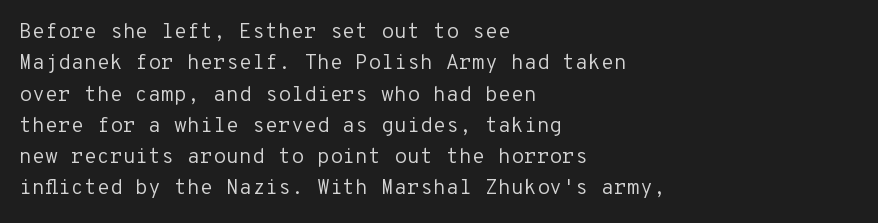
The image shows 21 px text type, upright; set left-aligned, normal line spacing (1.49x), normal letter spacing, not underlined.
